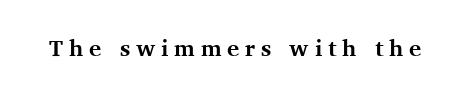
Q: Is the text bold? A: Yes.
Q: Is the text italic (slanted)? A: No, it is upright.
Q: Is the text underlined? A: No.
Q: Is the spacing between letters normal or unusually wide? A: Unusually wide.
